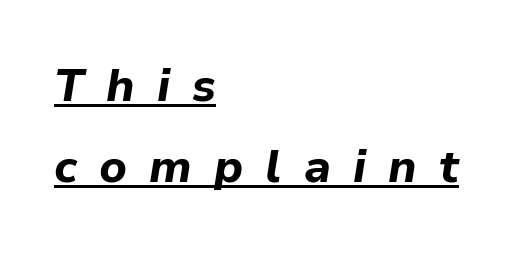
The image shows 46 px bold type, italic (leaning right); set left-aligned, line spacing 1.77x, unusually wide letter spacing (+0.48 em), underlined; low stroke contrast and a medium x-height.
